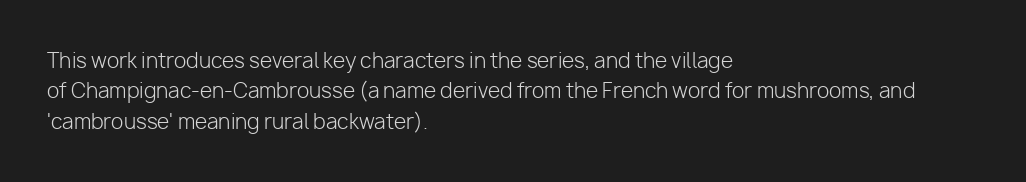
Q: Is the text bold? A: No.
Q: Is the text italic (slanted)? A: No, it is upright.
Q: Is the text underlined? A: No.
Q: How is the paragraph aligned? A: Left-aligned.
Q: Is the spacing between letters normal or unusually wide? A: Normal.
Q: Is the spacing between lines tight, normal or loose? A: Normal.
